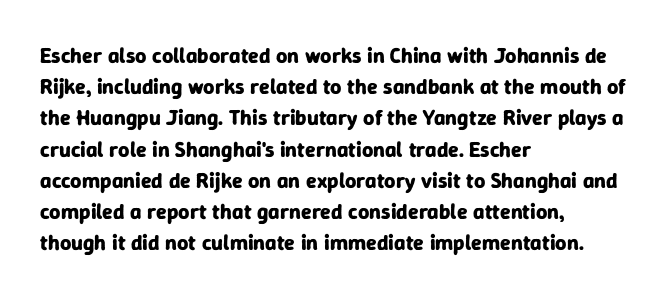
{"italic": "no", "bold": "yes", "underline": "no", "align": "left", "line_spacing": "normal", "line_spacing_ratio": 1.42, "letter_spacing": "normal", "letter_spacing_em": 0.0, "glyph_px": 22}
